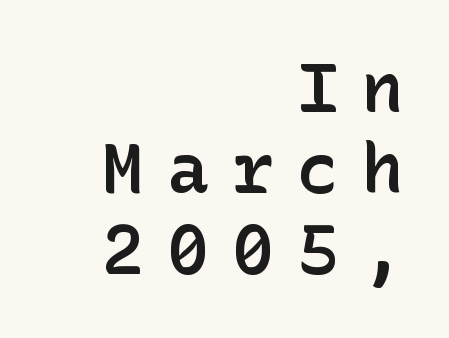
The image shows 70 px semibold sans-serif type, upright; set right-aligned, line spacing 1.16x, unusually wide letter spacing (+0.33 em), not underlined; low stroke contrast and a medium x-height.
